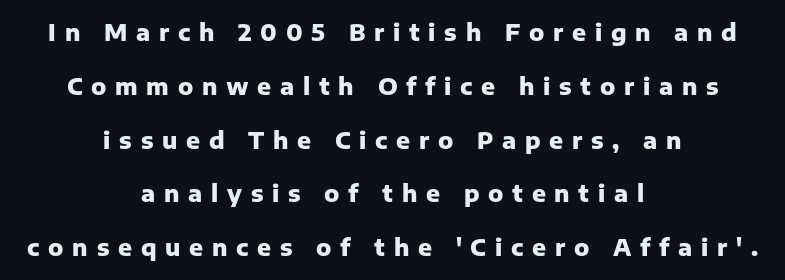
{"italic": "no", "bold": "yes", "underline": "no", "align": "center", "line_spacing": "loose", "line_spacing_ratio": 2.34, "letter_spacing": "wide", "letter_spacing_em": 0.38, "glyph_px": 23}
